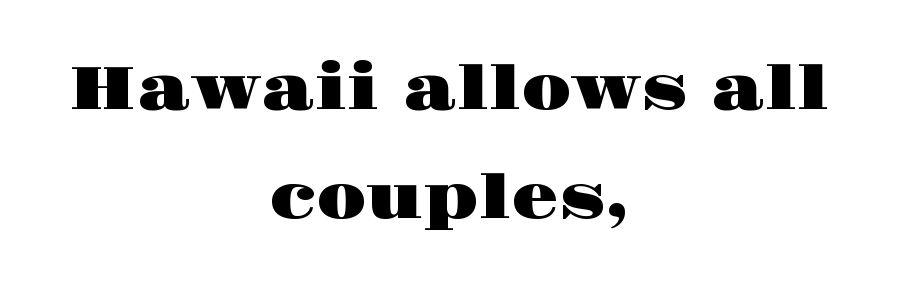
The horizontal fit of the characters is conventional and even. Here the designer chose a conventional face with non-uniform glyph widths. Serif or sans? Serif — the stroke terminals have little feet. Every stem runs plumb, perpendicular to the baseline.
